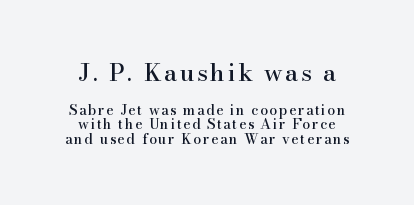
The image shows 24 px text type, upright; set centered, tight line spacing (1.06x), not underlined; the first (top) block is 1.71x larger.
